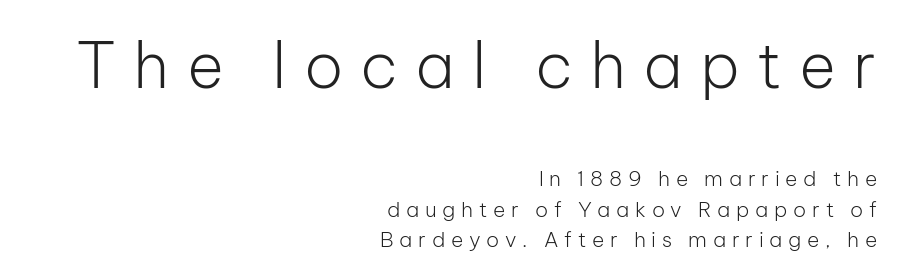
Q: Is the text bold? A: No.
Q: Is the text italic (slanted)? A: No, it is upright.
Q: Is the typeface a serif or a sans-serif typeface? A: Sans-serif.
Q: Is the text underlined? A: No.
Q: How is the paragraph aligned? A: Right-aligned.
Q: Is the spacing between letters normal or unusually wide? A: Unusually wide.
Q: Is the spacing between lines tight, normal or loose? A: Normal.
Q: Which block of text is set in a larger size, the first (top) or the second (bottom)? A: The first (top) one.
Q: Width (condensed, normal, or wide)? A: Normal.
Q: Stroke contrast? A: Low.
Q: x-height? A: Medium.
Q: Monospaced? A: No.
